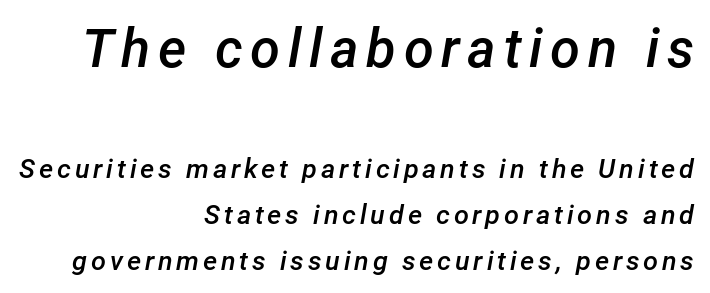
The image shows 54 px semibold type, italic (leaning right); set right-aligned, line spacing 1.71x, not underlined; the first (top) block is 2.0x larger; low stroke contrast and a medium x-height.
